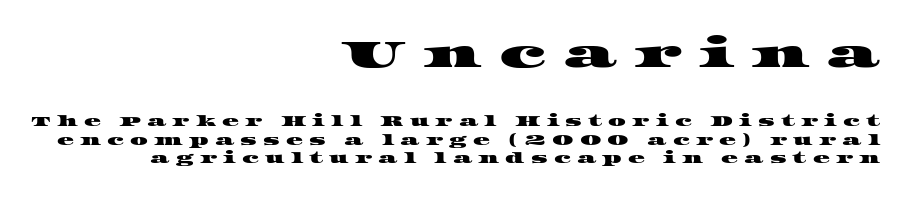
{"serif": "yes", "width": "wide", "stroke_contrast": "high", "x_height": "large", "monospaced": "no", "underline": "no", "align": "right", "line_spacing": "normal", "line_spacing_ratio": 1.33, "letter_spacing": "wide", "letter_spacing_em": 0.44, "larger_block": "first", "size_ratio": 2.79, "glyph_px": 39}
